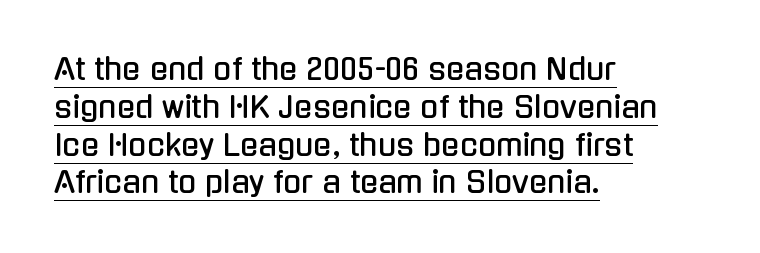
Q: Is the text italic (slanted)? A: No, it is upright.
Q: Is the typeface a serif or a sans-serif typeface? A: Sans-serif.
Q: Is the text underlined? A: Yes.
Q: How is the paragraph aligned? A: Left-aligned.
Q: Is the spacing between letters normal or unusually wide? A: Normal.
Q: Is the spacing between lines tight, normal or loose? A: Normal.
Q: Width (condensed, normal, or wide)? A: Condensed.
Q: Stroke contrast? A: Low.
Q: x-height? A: Medium.
Q: Monospaced? A: No.
